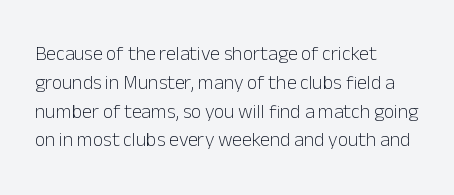
The image shows 20 px text type, upright; set left-aligned, normal line spacing (1.44x), normal letter spacing, not underlined.
